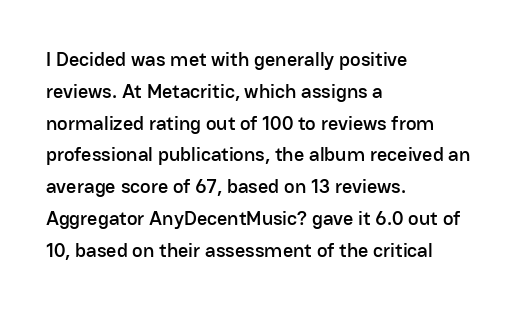
The image shows 20 px text type, upright; set left-aligned, normal line spacing (1.59x), normal letter spacing, not underlined.
